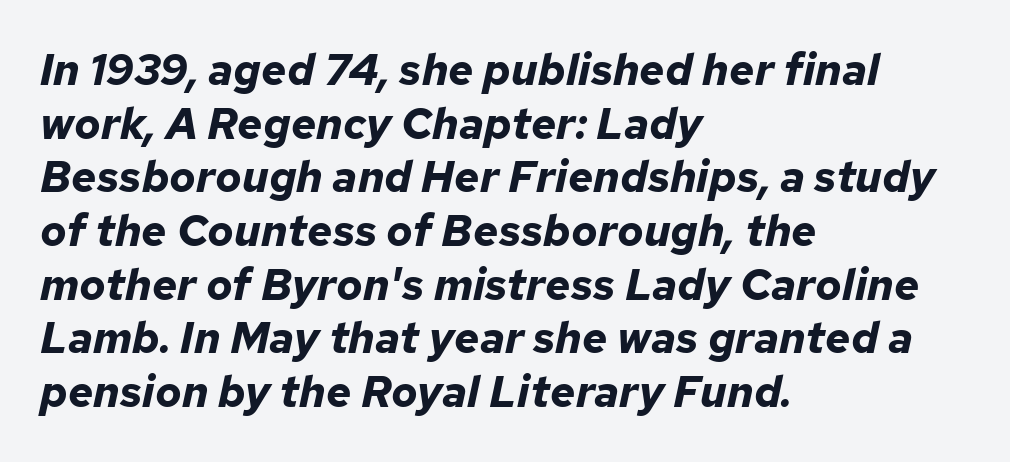
Q: Is the text bold? A: Yes.
Q: Is the text italic (slanted)? A: Yes, it leans right by about 12 degrees.
Q: Is the text underlined? A: No.
Q: How is the paragraph aligned? A: Left-aligned.
Q: Is the spacing between letters normal or unusually wide? A: Normal.
Q: Width (condensed, normal, or wide)? A: Normal.
Q: Stroke contrast? A: Low.
Q: x-height? A: Medium.
Q: Monospaced? A: No.
